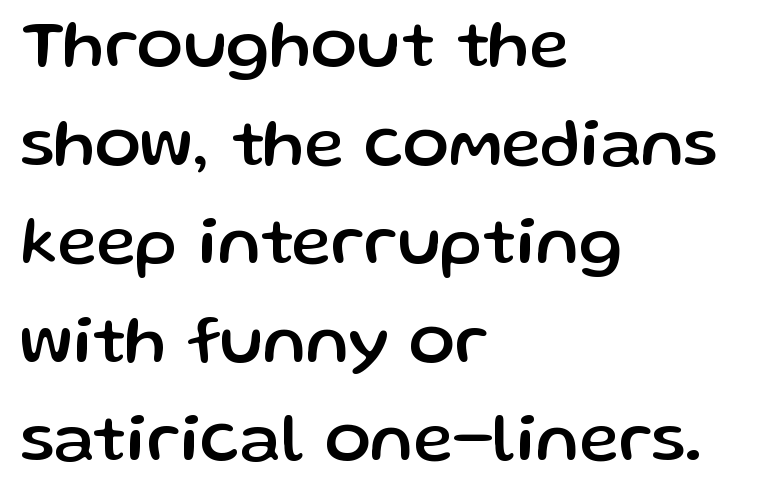
The image shows 68 px sans-serif type, upright; set left-aligned, normal line spacing (1.45x), normal letter spacing, not underlined; low stroke contrast and a medium x-height.
